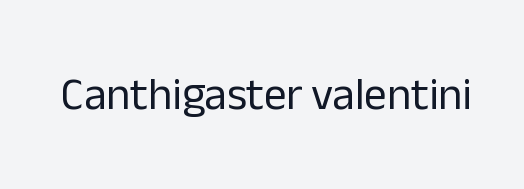
Q: Is the text bold? A: No.
Q: Is the text italic (slanted)? A: No, it is upright.
Q: Is the typeface a serif or a sans-serif typeface? A: Sans-serif.
Q: Is the text underlined? A: No.
Q: Is the spacing between letters normal or unusually wide? A: Normal.
Q: Width (condensed, normal, or wide)? A: Normal.
Q: Stroke contrast? A: Low.
Q: x-height? A: Medium.
Q: Monospaced? A: No.
